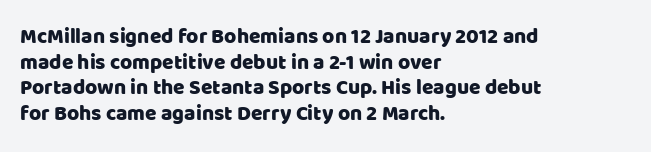
Q: Is the text italic (slanted)? A: No, it is upright.
Q: Is the text underlined? A: No.
Q: How is the paragraph aligned? A: Left-aligned.
Q: Is the spacing between letters normal or unusually wide? A: Normal.
